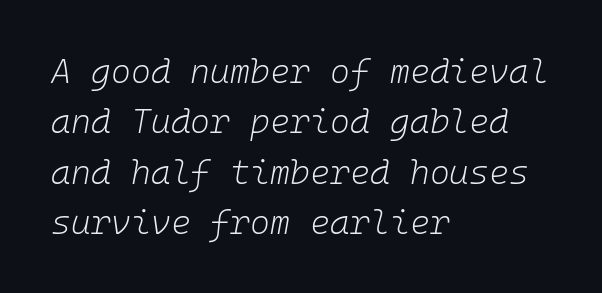
The image shows 34 px light type, italic (leaning right), monospaced; set left-aligned, normal line spacing (1.48x), normal letter spacing, not underlined; low stroke contrast and a medium x-height.
